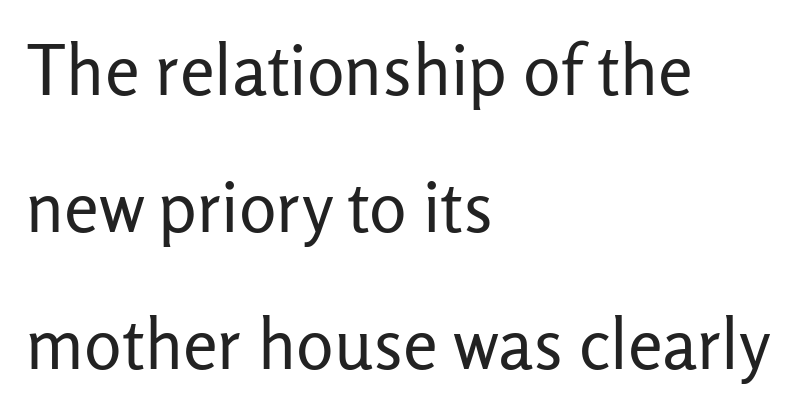
{"serif": "no", "italic": "no", "bold": "no", "weight": "regular", "width": "normal", "stroke_contrast": "low", "x_height": "medium", "monospaced": "no", "underline": "no", "align": "left", "line_spacing": "loose", "line_spacing_ratio": 1.96, "letter_spacing": "normal", "letter_spacing_em": 0.0, "glyph_px": 70}
